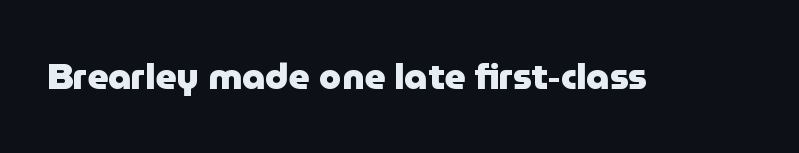
Q: Is the text bold? A: Yes.
Q: Is the text italic (slanted)? A: No, it is upright.
Q: Is the typeface a serif or a sans-serif typeface? A: Sans-serif.
Q: Is the text underlined? A: No.
Q: Is the spacing between letters normal or unusually wide? A: Normal.
Q: Width (condensed, normal, or wide)? A: Normal.
Q: Stroke contrast? A: Low.
Q: x-height? A: Medium.
Q: Monospaced? A: No.
